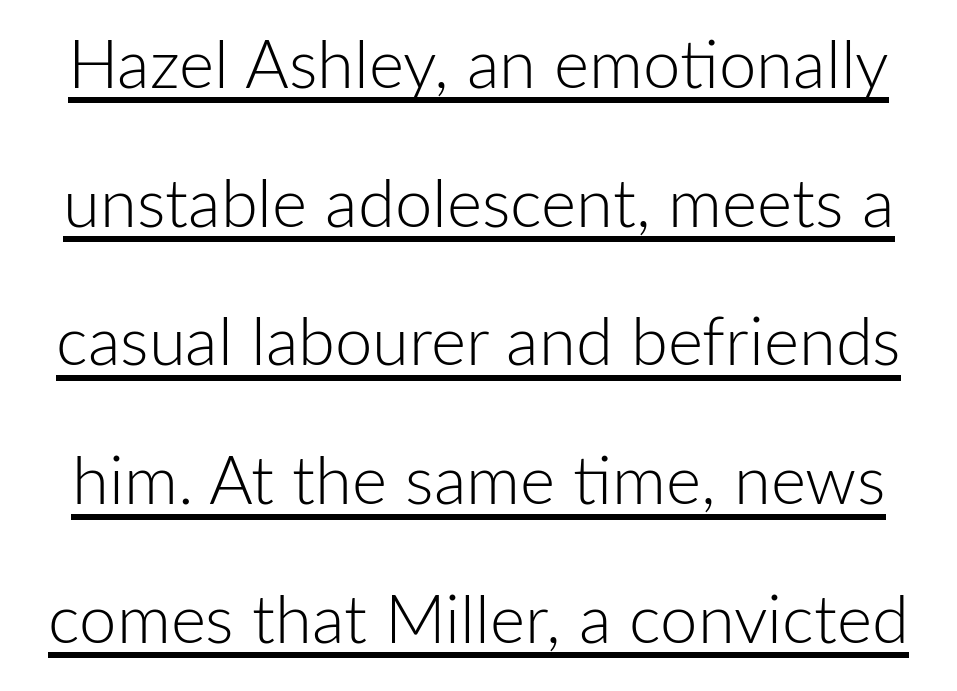
Q: Is the text bold? A: No.
Q: Is the text italic (slanted)? A: No, it is upright.
Q: Is the typeface a serif or a sans-serif typeface? A: Sans-serif.
Q: Is the text underlined? A: Yes.
Q: Is the spacing between letters normal or unusually wide? A: Normal.
Q: Is the spacing between lines tight, normal or loose? A: Loose.
Q: Width (condensed, normal, or wide)? A: Normal.
Q: Stroke contrast? A: Low.
Q: x-height? A: Medium.
Q: Monospaced? A: No.
